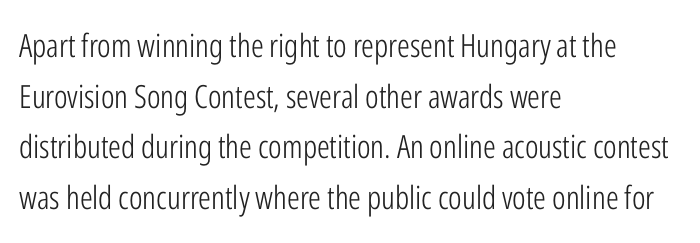
Each letter keeps its own natural width here, so spacing adapts to shape. One glance says typical: line gaps are just what's usual. The area under the type is left untouched. Weight: in the light-to-regular range. If you drew a ruler down the left edge, every line would touch it.
